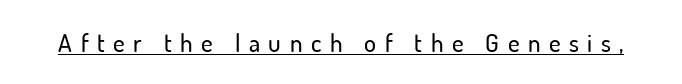
{"italic": "no", "underline": "yes", "letter_spacing": "wide", "letter_spacing_em": 0.34, "glyph_px": 25}
